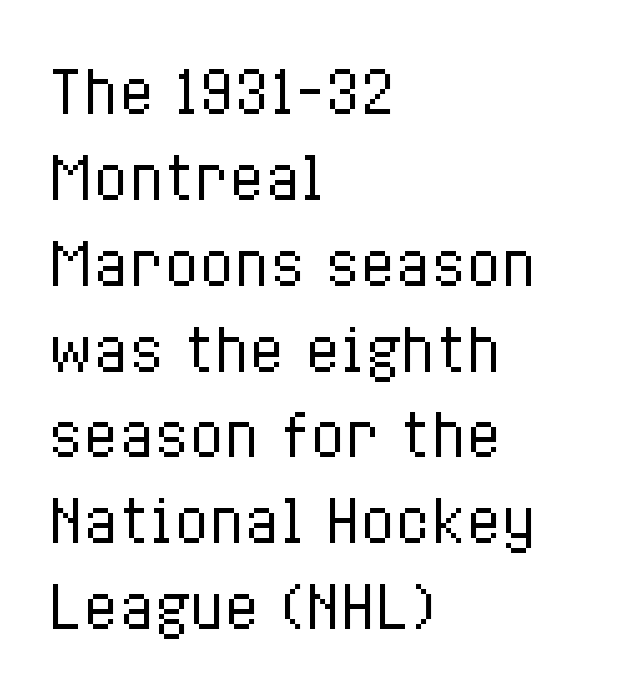
Q: Is the text bold? A: No.
Q: Is the text italic (slanted)? A: No, it is upright.
Q: Is the text underlined? A: No.
Q: How is the paragraph aligned? A: Left-aligned.
Q: Is the spacing between letters normal or unusually wide? A: Normal.
Q: Is the spacing between lines tight, normal or loose? A: Normal.
Q: Width (condensed, normal, or wide)? A: Condensed.
Q: Stroke contrast? A: Low.
Q: x-height? A: Medium.
Q: Monospaced? A: No.
